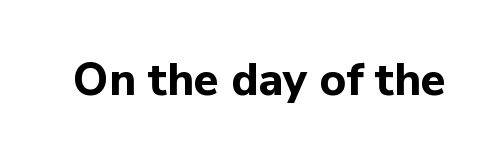
Q: Is the text bold? A: Yes.
Q: Is the text italic (slanted)? A: No, it is upright.
Q: Is the typeface a serif or a sans-serif typeface? A: Sans-serif.
Q: Is the text underlined? A: No.
Q: Is the spacing between letters normal or unusually wide? A: Normal.
Q: Width (condensed, normal, or wide)? A: Normal.
Q: Stroke contrast? A: Low.
Q: x-height? A: Medium.
Q: Monospaced? A: No.
